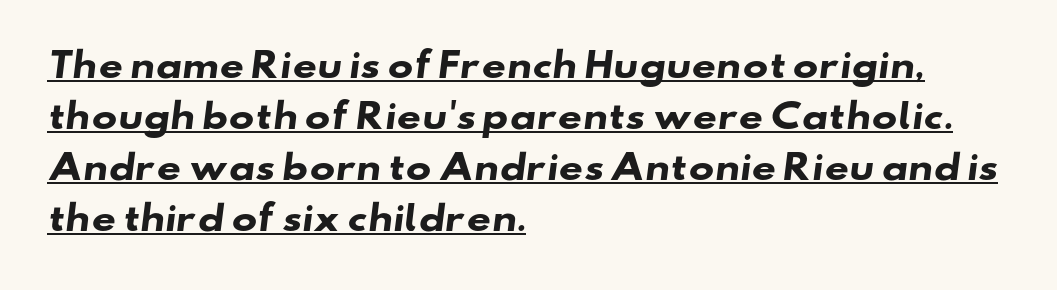
Q: Is the text bold? A: Yes.
Q: Is the typeface a serif or a sans-serif typeface? A: Sans-serif.
Q: Is the text underlined? A: Yes.
Q: How is the paragraph aligned? A: Left-aligned.
Q: Is the spacing between letters normal or unusually wide? A: Normal.
Q: Is the spacing between lines tight, normal or loose? A: Normal.
Q: Width (condensed, normal, or wide)? A: Wide.
Q: Stroke contrast? A: Low.
Q: x-height? A: Small.
Q: Monospaced? A: No.
